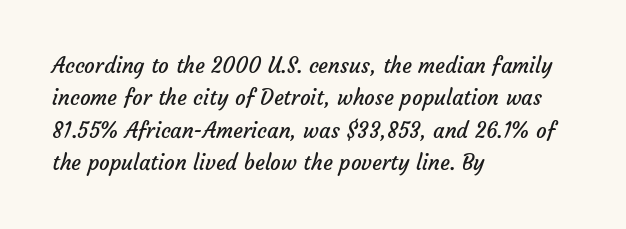
Check under the words: just untouched page. In terms of letterspacing, this is plain default setting. On a weight scale, this lands at 450 or below. The lines in this sample share a left origin and differ only in where they stop.
